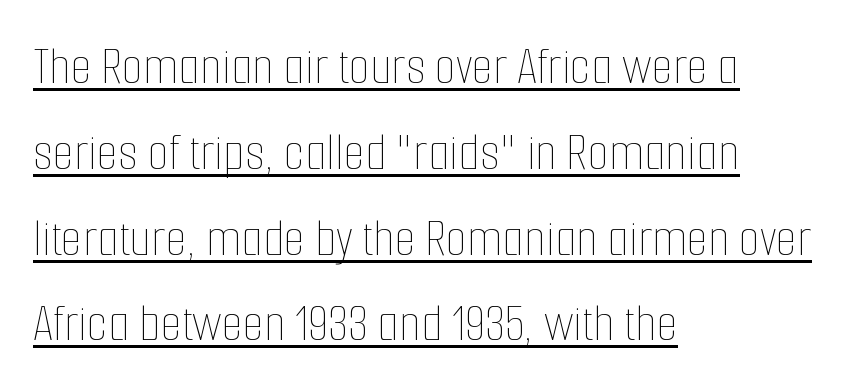
The typesetter has applied underlining to the passage shown. The strokes are not fattened; the text isn't bold. Does the leading feel generous? No, just average. Rendered with straight, roman letterforms. Compared with a centered layout, this one pins lines to the left instead. Letter spacing: default.
